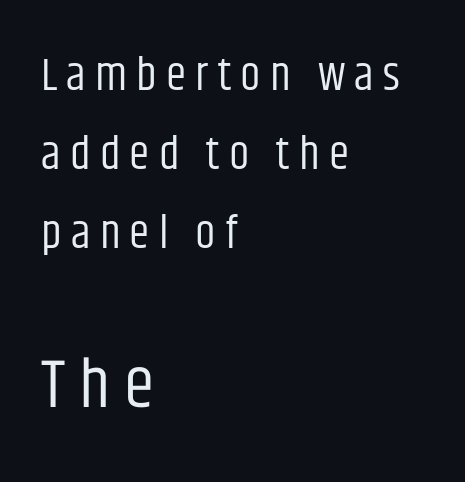
Q: Is the text bold? A: No.
Q: Is the text italic (slanted)? A: No, it is upright.
Q: Is the typeface a serif or a sans-serif typeface? A: Sans-serif.
Q: Is the text underlined? A: No.
Q: How is the paragraph aligned? A: Left-aligned.
Q: Is the spacing between letters normal or unusually wide? A: Unusually wide.
Q: Which block of text is set in a larger size, the first (top) or the second (bottom)? A: The second (bottom) one.
Q: Width (condensed, normal, or wide)? A: Condensed.
Q: Stroke contrast? A: Low.
Q: x-height? A: Large.
Q: Monospaced? A: No.
